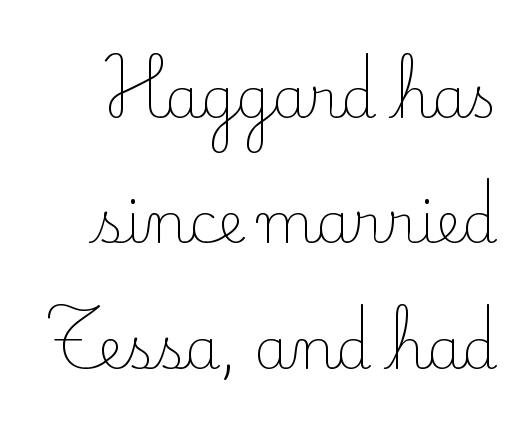
The passage shown has conventional tracking throughout. Think of a printed novel: that variable character pitch is what you see here. Anything drawn beneath the words? Only blank space. Letters have the restrained weight of plain body copy at most. Each letter's strokes conclude with small projecting serifs.
